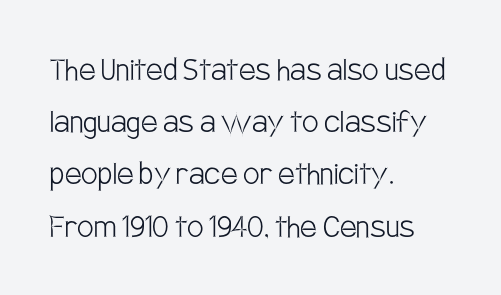
{"serif": "no", "italic": "no", "bold": "no", "weight": "light", "width": "condensed", "stroke_contrast": "low", "x_height": "large", "monospaced": "no", "underline": "no", "align": "left", "line_spacing": "normal", "line_spacing_ratio": 1.41, "letter_spacing": "normal", "letter_spacing_em": 0.0, "glyph_px": 37}
